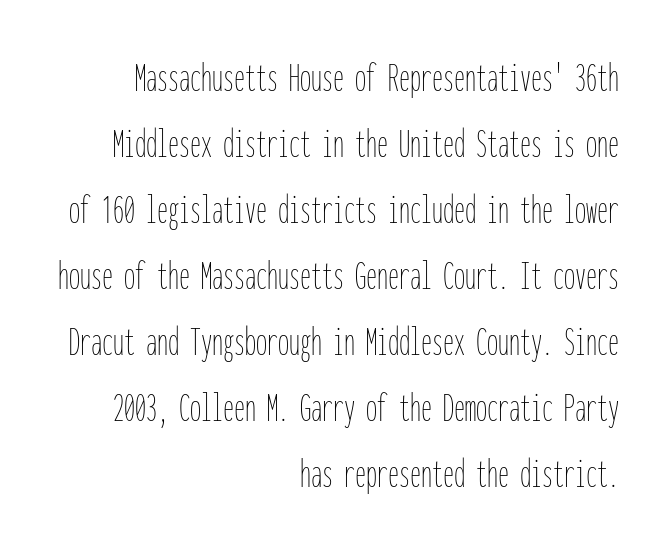
Q: Is the text bold? A: No.
Q: Is the text italic (slanted)? A: No, it is upright.
Q: Is the text underlined? A: No.
Q: How is the paragraph aligned? A: Right-aligned.
Q: Is the spacing between letters normal or unusually wide? A: Normal.
Q: Is the spacing between lines tight, normal or loose? A: Normal.
Q: Width (condensed, normal, or wide)? A: Condensed.
Q: Stroke contrast? A: Low.
Q: x-height? A: Medium.
Q: Monospaced? A: Yes.
